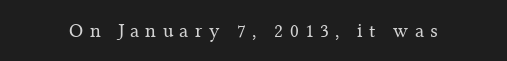
{"italic": "no", "bold": "no", "underline": "no", "letter_spacing": "wide", "letter_spacing_em": 0.32, "glyph_px": 20}
